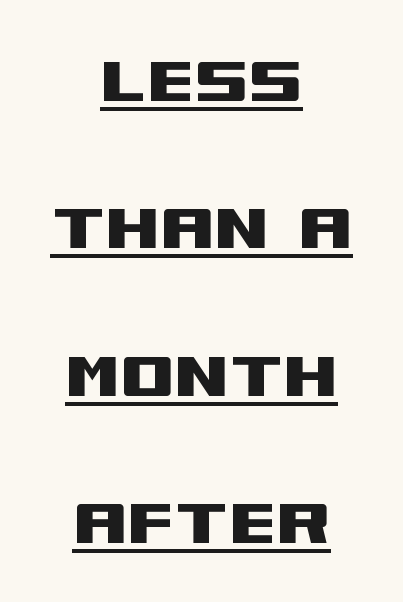
How are the letters spaced? Ordinarily, with no added tracking. This sample uses a sans-serif face. The axis of the letterforms is exactly vertical. Looks like regular typesetting: each glyph gets only the width it needs. Students, observe the line beneath the letters — that is underlining. These lines stack symmetrically, like a column narrowing and widening about its center.
